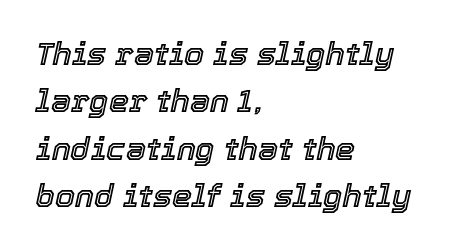
Has an underline been added? It has not. Rendered with sloped, italic letterforms. The line-height multiplier appears to be the usual default. Standard letterfit; no display-style spreading of the glyphs. Typeset ragged right — the left edge is the straight one. Think of a printed novel: that variable character pitch is what you see here.
